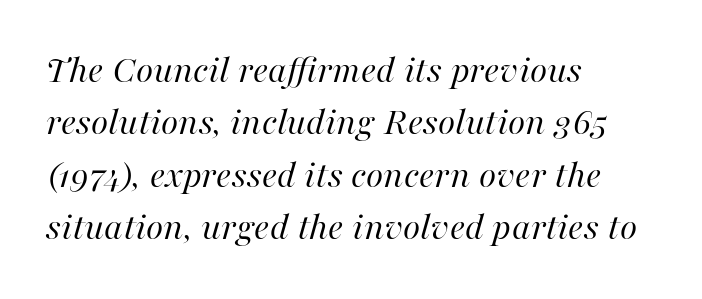
No extra tracking has been applied to these lines. This rendering uses left alignment, leaving the right contour irregular. The cut favours lightness, reaching ordinary text weight at its darkest. Quick note: italic. No word sits above an underline.
